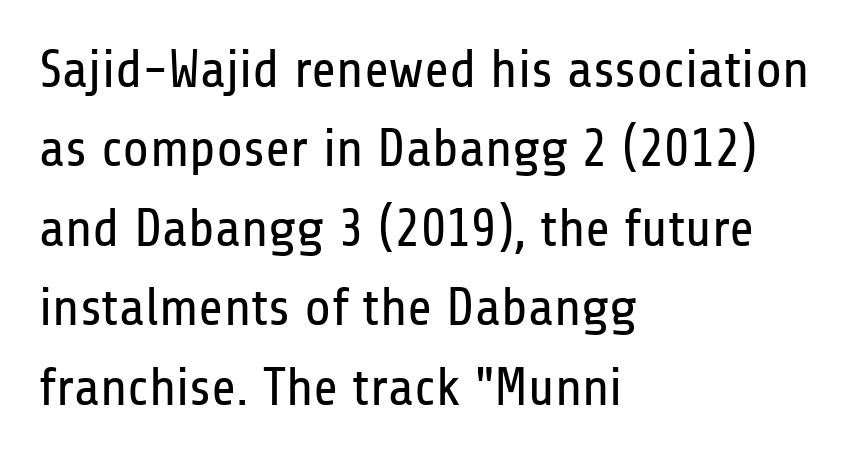
The image shows 54 px regular-weight, condensed sans-serif type, upright; set left-aligned, normal line spacing (1.47x), normal letter spacing, not underlined; low stroke contrast and a medium x-height.
